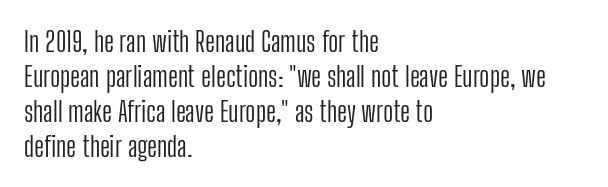
Q: Is the text bold? A: No.
Q: Is the text italic (slanted)? A: No, it is upright.
Q: Is the typeface a serif or a sans-serif typeface? A: Sans-serif.
Q: Is the text underlined? A: No.
Q: How is the paragraph aligned? A: Left-aligned.
Q: Is the spacing between letters normal or unusually wide? A: Normal.
Q: Is the spacing between lines tight, normal or loose? A: Normal.
Q: Width (condensed, normal, or wide)? A: Condensed.
Q: Stroke contrast? A: Low.
Q: x-height? A: Medium.
Q: Monospaced? A: No.
